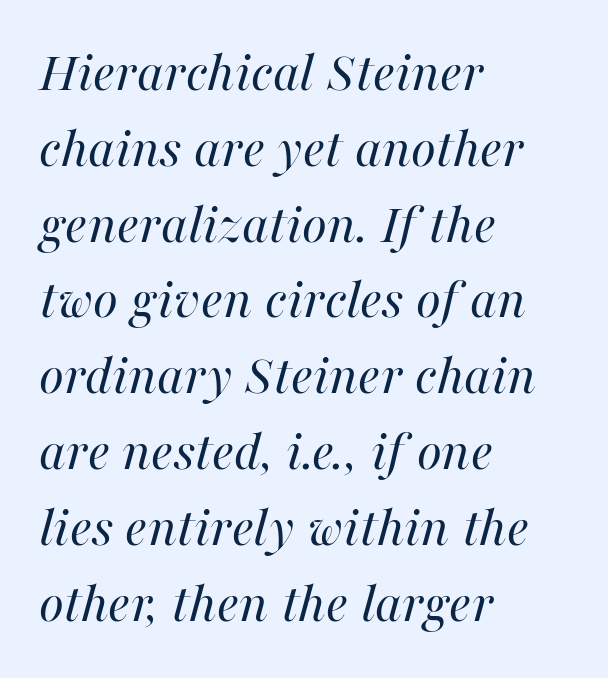
{"italic": "yes", "lean": "right", "slant_degrees": 16, "bold": "no", "weight": "regular", "width": "normal", "stroke_contrast": "high", "x_height": "medium", "monospaced": "no", "underline": "no", "align": "left", "line_spacing": "normal", "line_spacing_ratio": 1.33, "letter_spacing": "normal", "letter_spacing_em": 0.0, "glyph_px": 57}
